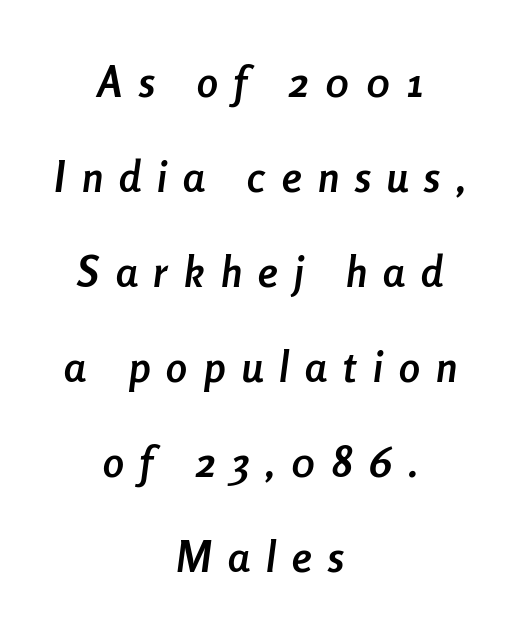
The image shows 42 px semibold, condensed type, italic (leaning right); set centered, loose line spacing (2.26x), unusually wide letter spacing (+0.39 em), not underlined; low stroke contrast and a medium x-height.
